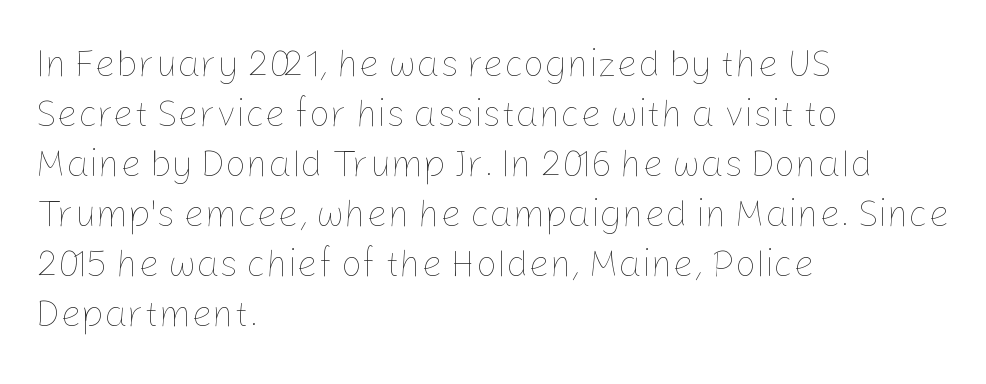
{"italic": "no", "bold": "no", "weight": "thin", "width": "normal", "stroke_contrast": "low", "x_height": "medium", "monospaced": "no", "underline": "no", "align": "left", "line_spacing": "normal", "line_spacing_ratio": 1.35, "letter_spacing": "normal", "letter_spacing_em": 0.0, "glyph_px": 37}
